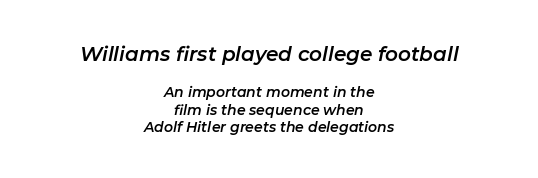
The image shows 20 px text type, italic (leaning right); set centered, normal line spacing (1.28x), normal letter spacing, not underlined; the first (top) block is 1.43x larger.
